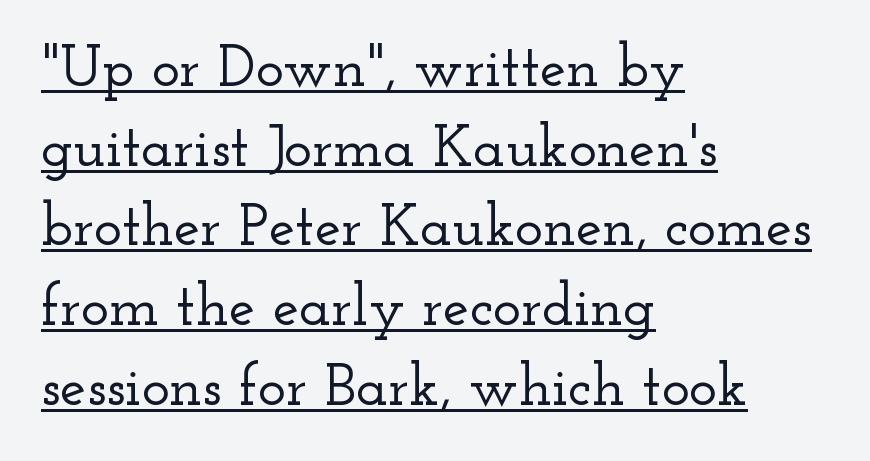
The rendering uses natural spacing where letterforms have individual widths. Typographically, this falls in the serif category. Does extra space separate the letters? No, they use regular spacing. Whoever set this chose a conventional vertical rhythm.
